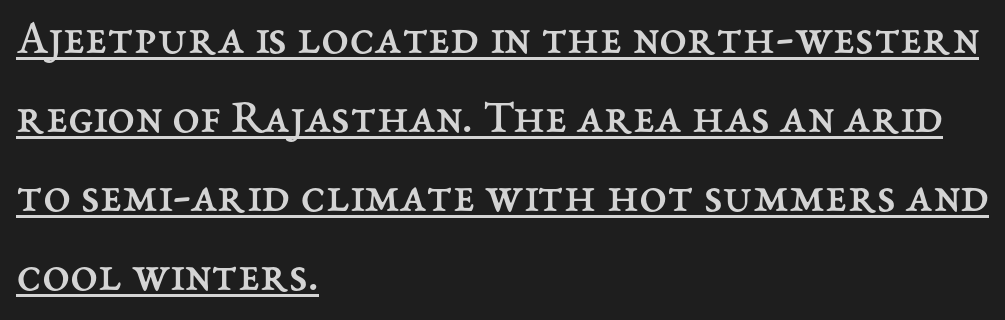
{"italic": "no", "bold": "no", "weight": "regular", "width": "normal", "stroke_contrast": "medium", "x_height": "medium", "monospaced": "no", "underline": "yes", "align": "left", "line_spacing": "normal", "line_spacing_ratio": 1.58, "letter_spacing": "normal", "letter_spacing_em": 0.0, "glyph_px": 50}
